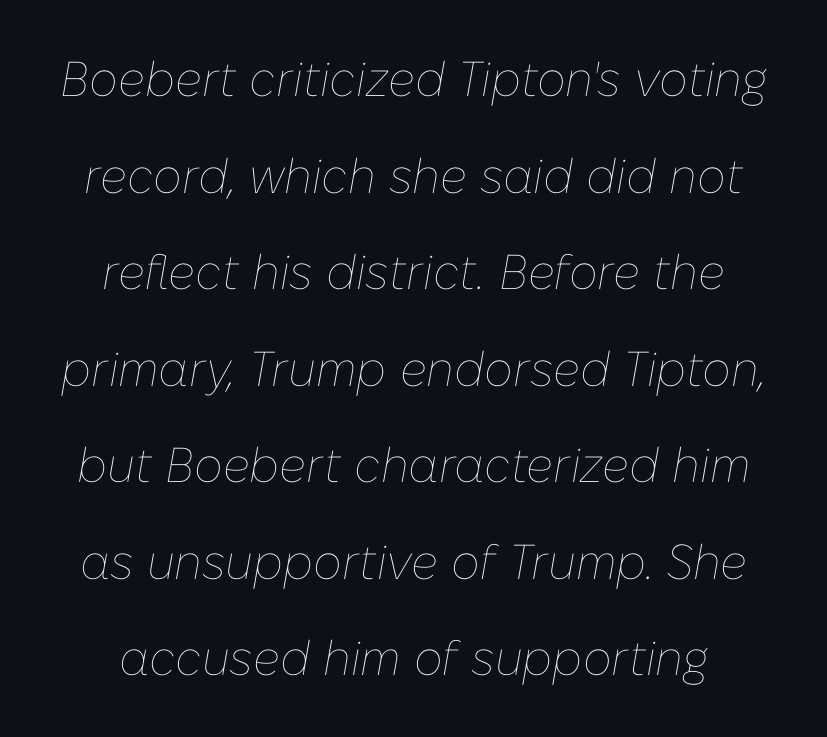
Q: Is the text bold? A: No.
Q: Is the text italic (slanted)? A: Yes, it leans right by about 10 degrees.
Q: Is the text underlined? A: No.
Q: Is the spacing between letters normal or unusually wide? A: Normal.
Q: Is the spacing between lines tight, normal or loose? A: Loose.
Q: Width (condensed, normal, or wide)? A: Normal.
Q: Stroke contrast? A: Low.
Q: x-height? A: Medium.
Q: Monospaced? A: No.
